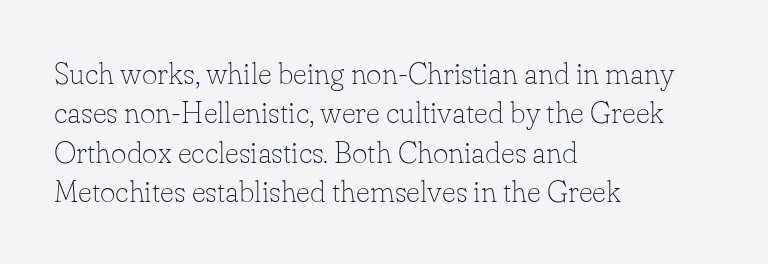
{"serif": "yes", "italic": "no", "bold": "no", "weight": "thin", "width": "normal", "stroke_contrast": "low", "x_height": "small", "monospaced": "no", "underline": "no", "align": "left", "line_spacing": "normal", "line_spacing_ratio": 1.31, "letter_spacing": "normal", "letter_spacing_em": 0.0, "glyph_px": 30}
